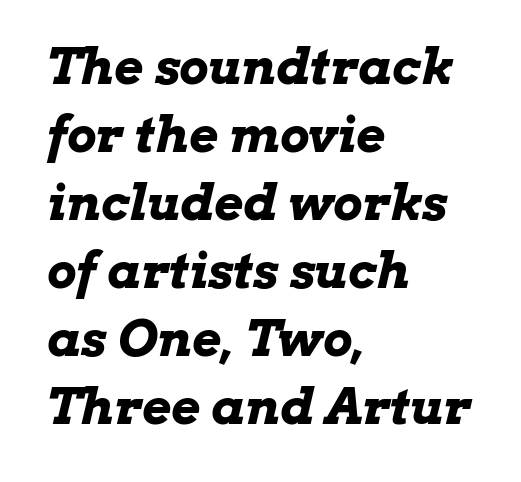
Q: Is the text bold? A: Yes.
Q: Is the text italic (slanted)? A: Yes, it leans right by about 13 degrees.
Q: Is the text underlined? A: No.
Q: How is the paragraph aligned? A: Left-aligned.
Q: Is the spacing between letters normal or unusually wide? A: Normal.
Q: Is the spacing between lines tight, normal or loose? A: Normal.
Q: Width (condensed, normal, or wide)? A: Wide.
Q: Stroke contrast? A: Low.
Q: x-height? A: Medium.
Q: Monospaced? A: No.
